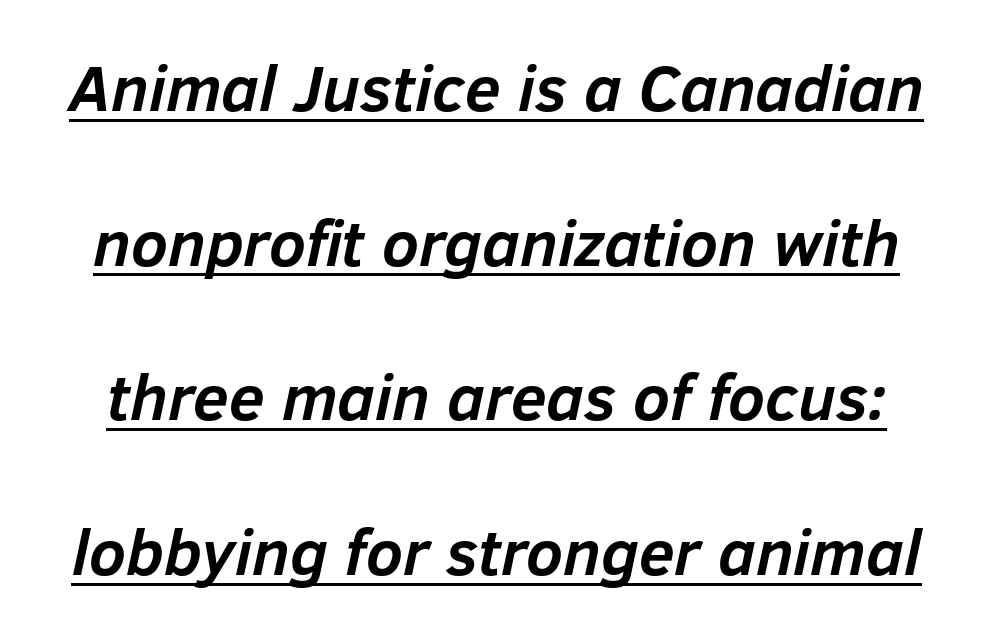
The image shows 65 px semibold type, italic (leaning right); set loose line spacing (2.38x), normal letter spacing, underlined; low stroke contrast and a medium x-height.
